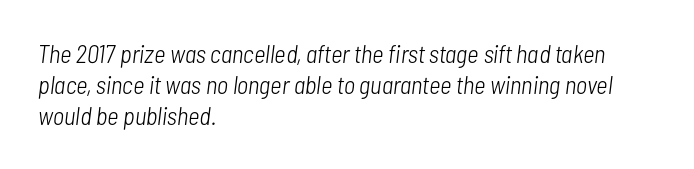
{"italic": "yes", "lean": "right", "slant_degrees": 7, "bold": "no", "underline": "no", "align": "left", "line_spacing": "normal", "line_spacing_ratio": 1.25, "letter_spacing": "normal", "letter_spacing_em": 0.0, "glyph_px": 25}
